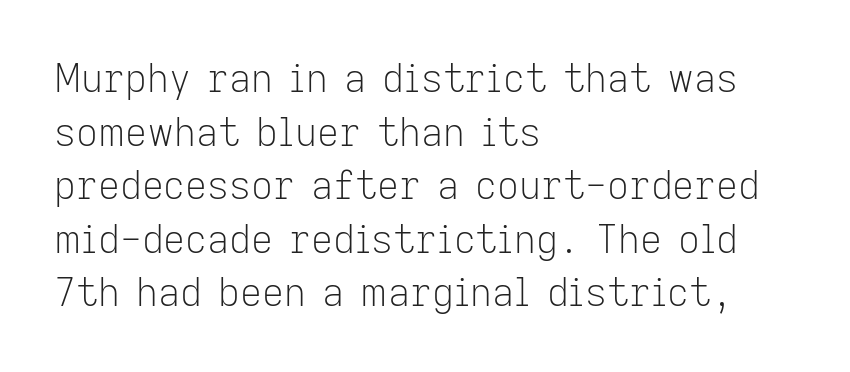
{"serif": "no", "italic": "no", "bold": "no", "weight": "light", "width": "normal", "stroke_contrast": "low", "x_height": "medium", "monospaced": "no", "underline": "no", "align": "left", "line_spacing": "normal", "line_spacing_ratio": 1.41, "letter_spacing": "normal", "letter_spacing_em": 0.0, "glyph_px": 38}
